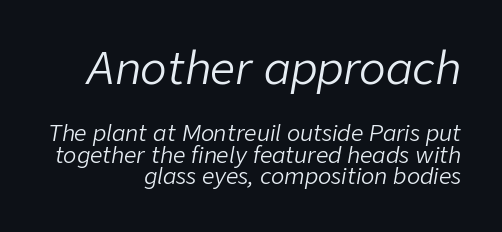
Q: Is the text bold? A: No.
Q: Is the text italic (slanted)? A: Yes, it leans right by about 9 degrees.
Q: Is the text underlined? A: No.
Q: How is the paragraph aligned? A: Right-aligned.
Q: Is the spacing between letters normal or unusually wide? A: Normal.
Q: Is the spacing between lines tight, normal or loose? A: Tight.
Q: Which block of text is set in a larger size, the first (top) or the second (bottom)? A: The first (top) one.
Q: Width (condensed, normal, or wide)? A: Normal.
Q: Stroke contrast? A: Low.
Q: x-height? A: Medium.
Q: Monospaced? A: No.
